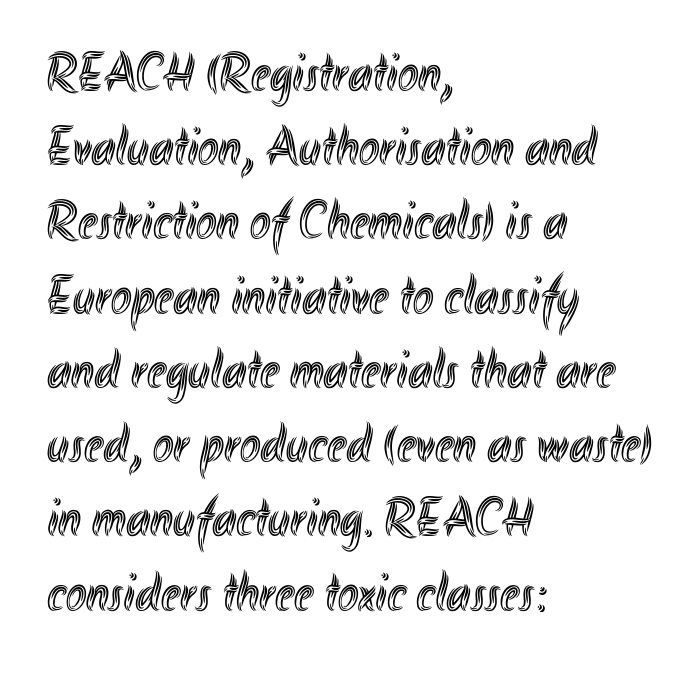
Q: Is the text italic (slanted)? A: Yes.
Q: Is the text underlined? A: No.
Q: How is the paragraph aligned? A: Left-aligned.
Q: Is the spacing between letters normal or unusually wide? A: Normal.
Q: Is the spacing between lines tight, normal or loose? A: Normal.
Q: Width (condensed, normal, or wide)? A: Condensed.
Q: x-height? A: Small.
Q: Monospaced? A: No.
